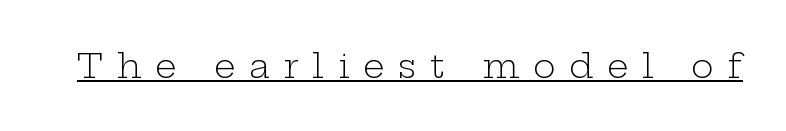
In terms of letterspacing, this is a distinctly airy, spread setting. A continuous stroke trails under the words, as in a hyperlink. The face used here is proportionally spaced, like ordinary book or web type. Note: serifs present on the glyphs. A typesetter would mark this as roman, not italic. The letters look calm and open, with moderate or lighter stems.
